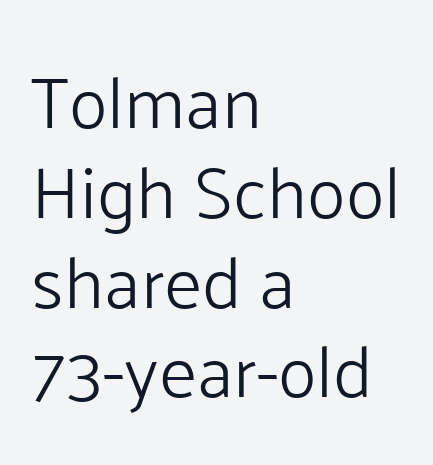
Summary of weight: not heavy and not bold. Check where the strokes stop: nothing finishes them off — pure sans. Layout note: lines flush left. Posture: vertical. Looks like regular typesetting: each glyph gets only the width it needs. The space beneath each line is pristine and unruled.
